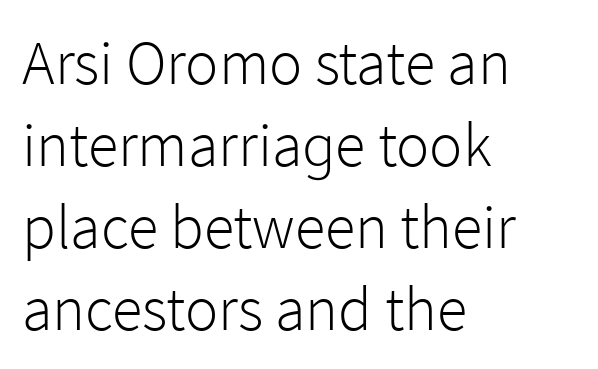
The image shows 62 px light sans-serif type, upright; set left-aligned, normal line spacing (1.32x), normal letter spacing, not underlined; low stroke contrast and a medium x-height.
